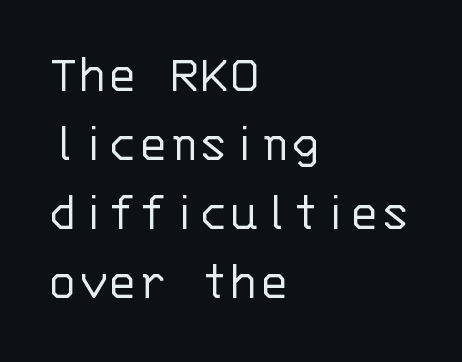
{"serif": "no", "italic": "no", "bold": "no", "weight": "light", "width": "normal", "stroke_contrast": "low", "x_height": "large", "monospaced": "yes", "underline": "no", "align": "left", "line_spacing_ratio": 1.23, "letter_spacing": "normal", "letter_spacing_em": 0.0, "glyph_px": 56}
